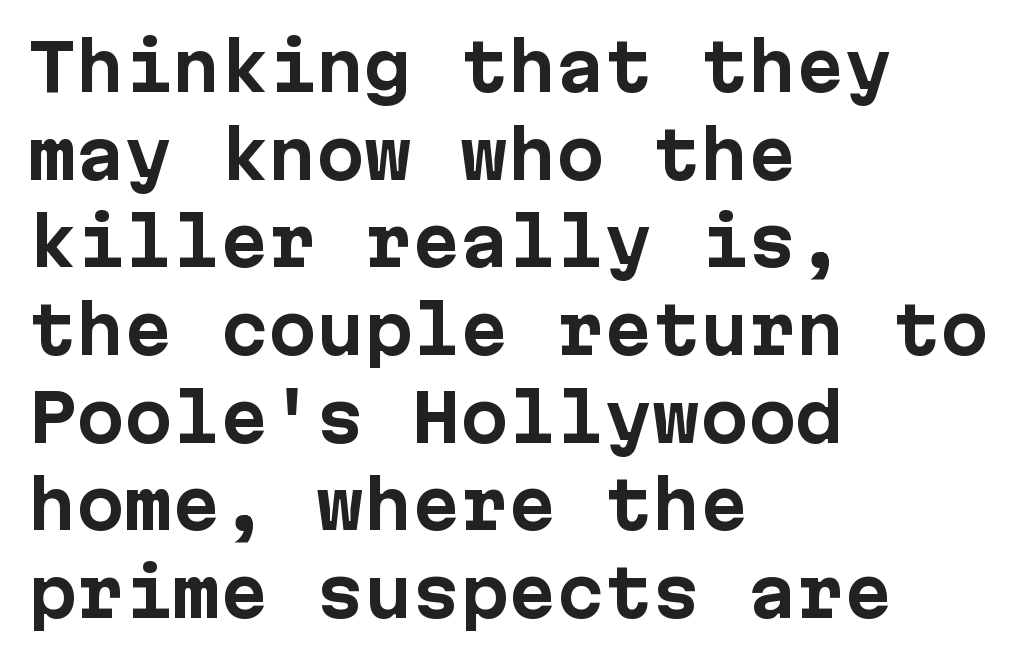
{"serif": "no", "italic": "no", "bold": "yes", "weight": "bold", "width": "normal", "stroke_contrast": "low", "x_height": "medium", "underline": "no", "align": "left", "line_spacing": "normal", "line_spacing_ratio": 1.37, "letter_spacing": "normal", "letter_spacing_em": 0.0, "glyph_px": 64}
